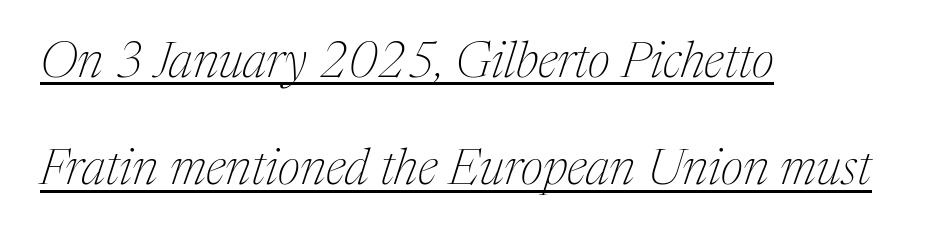
A typesetter would mark this as italic. Does the leading feel generous? Absolutely, it's lavish. Little horizontal feet cap the strokes, marking this as serif type. A rule runs beneath these lines of type. Short note: letters normally spaced.
